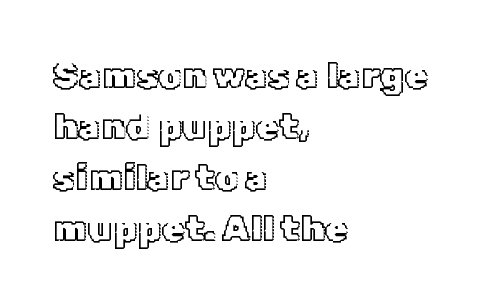
Q: Is the text italic (slanted)? A: No, it is upright.
Q: Is the text underlined? A: No.
Q: How is the paragraph aligned? A: Left-aligned.
Q: Is the spacing between letters normal or unusually wide? A: Normal.
Q: Is the spacing between lines tight, normal or loose? A: Normal.
Q: Width (condensed, normal, or wide)? A: Normal.
Q: x-height? A: Medium.
Q: Monospaced? A: No.
